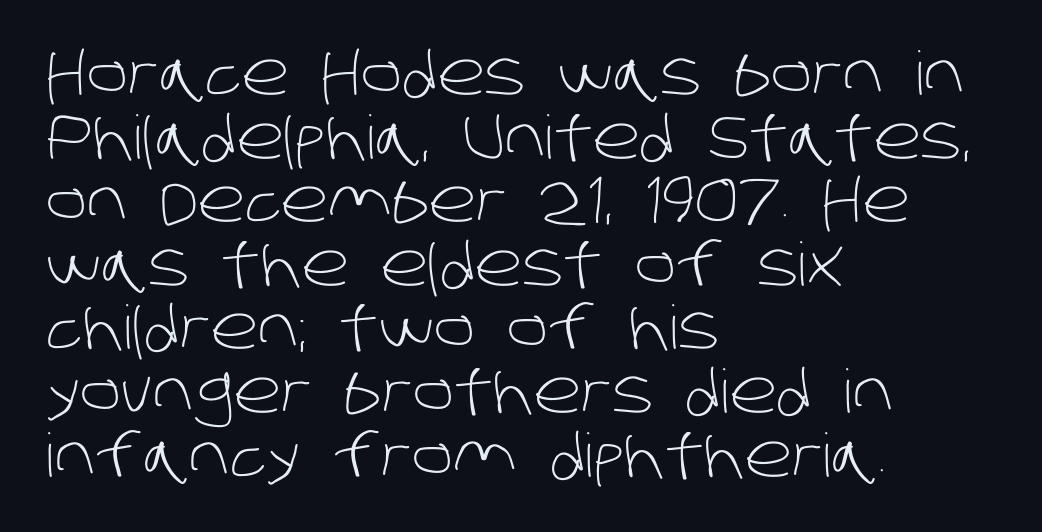
{"serif": "no", "bold": "no", "weight": "light", "width": "normal", "stroke_contrast": "low", "x_height": "large", "monospaced": "no", "underline": "no", "align": "left", "line_spacing": "tight", "line_spacing_ratio": 1.06, "letter_spacing": "normal", "letter_spacing_em": 0.0, "glyph_px": 60}
